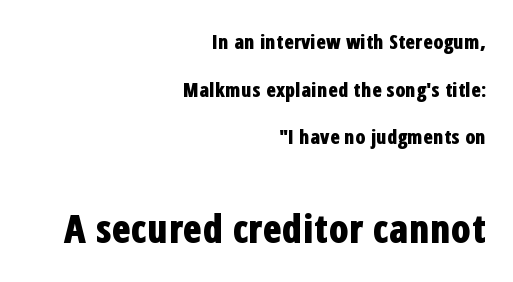
Every row of glyphs terminates at an identical x-position on the right. Every character sits straight up, as roman type does. The letters advance in unequal steps, a hallmark of proportional type. If you measured baseline to baseline, you'd find a long distance. Between one letter and the next there's only the usual sliver of space.
